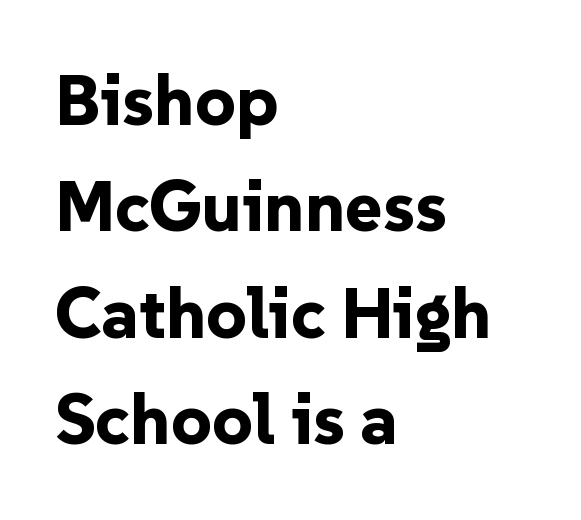
Q: Is the text bold? A: Yes.
Q: Is the text italic (slanted)? A: No, it is upright.
Q: Is the typeface a serif or a sans-serif typeface? A: Sans-serif.
Q: Is the text underlined? A: No.
Q: How is the paragraph aligned? A: Left-aligned.
Q: Is the spacing between letters normal or unusually wide? A: Normal.
Q: Is the spacing between lines tight, normal or loose? A: Normal.
Q: Width (condensed, normal, or wide)? A: Normal.
Q: Stroke contrast? A: Low.
Q: x-height? A: Medium.
Q: Monospaced? A: No.
